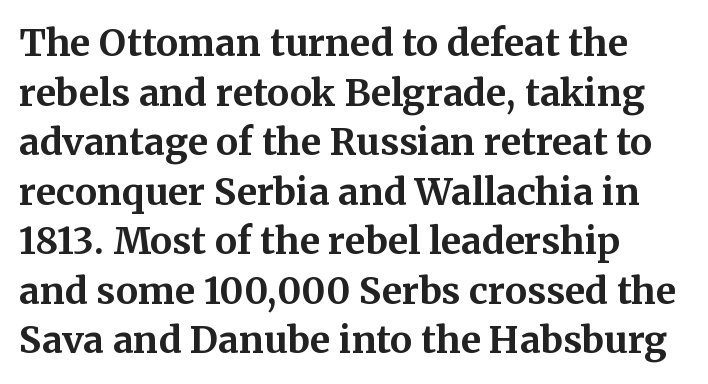
Q: Is the text bold? A: Yes.
Q: Is the text italic (slanted)? A: No, it is upright.
Q: Is the typeface a serif or a sans-serif typeface? A: Serif.
Q: Is the text underlined? A: No.
Q: How is the paragraph aligned? A: Left-aligned.
Q: Is the spacing between letters normal or unusually wide? A: Normal.
Q: Is the spacing between lines tight, normal or loose? A: Normal.
Q: Width (condensed, normal, or wide)? A: Normal.
Q: Stroke contrast? A: Medium.
Q: x-height? A: Medium.
Q: Monospaced? A: No.
